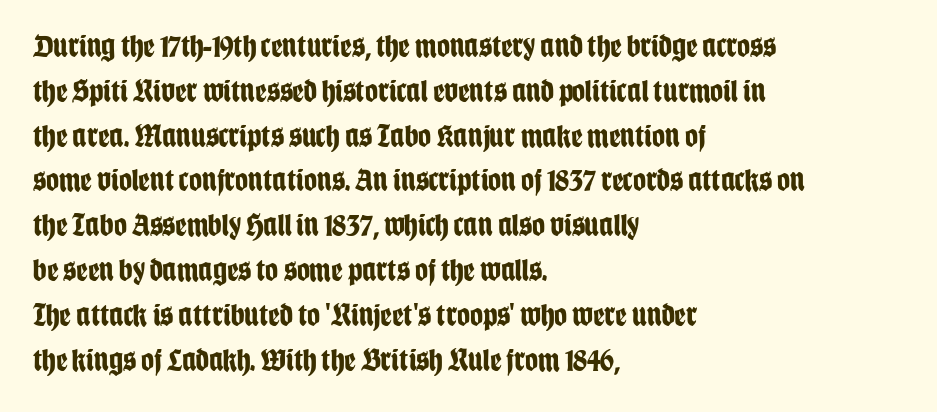
Style check: upright. Standard letterfit; no display-style spreading of the glyphs. Quick note: underline off. This rendering uses left alignment, leaving the right contour irregular.
